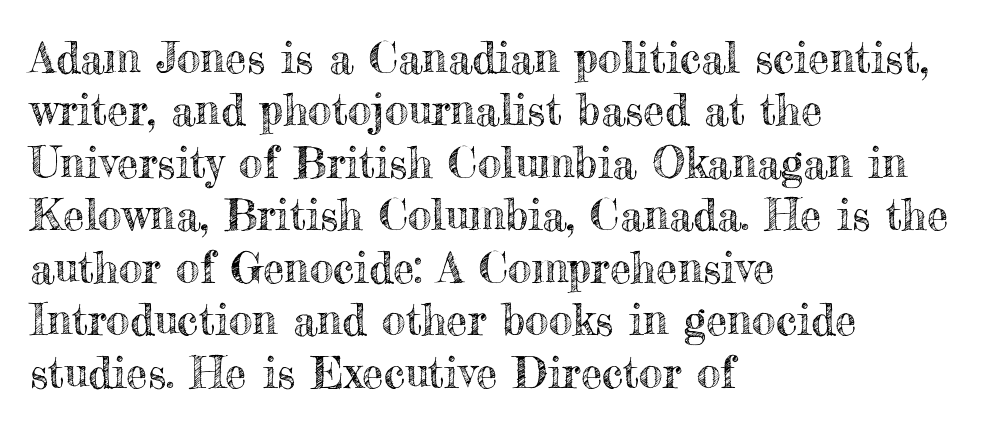
A roman cut, with each character standing at attention. Note the varied advance widths — an 'i' is clearly narrower than an 'm'. The space beneath each line is pristine and unruled. Each line starts at the same left margin while the right side varies. Students, note that the glyphs here touch the page at normal intervals.
